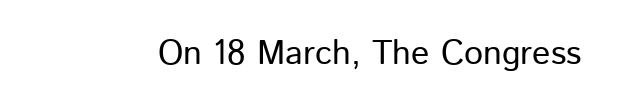
{"serif": "no", "italic": "no", "width": "normal", "stroke_contrast": "low", "x_height": "medium", "monospaced": "no", "underline": "no", "letter_spacing": "normal", "letter_spacing_em": 0.0, "glyph_px": 34}
